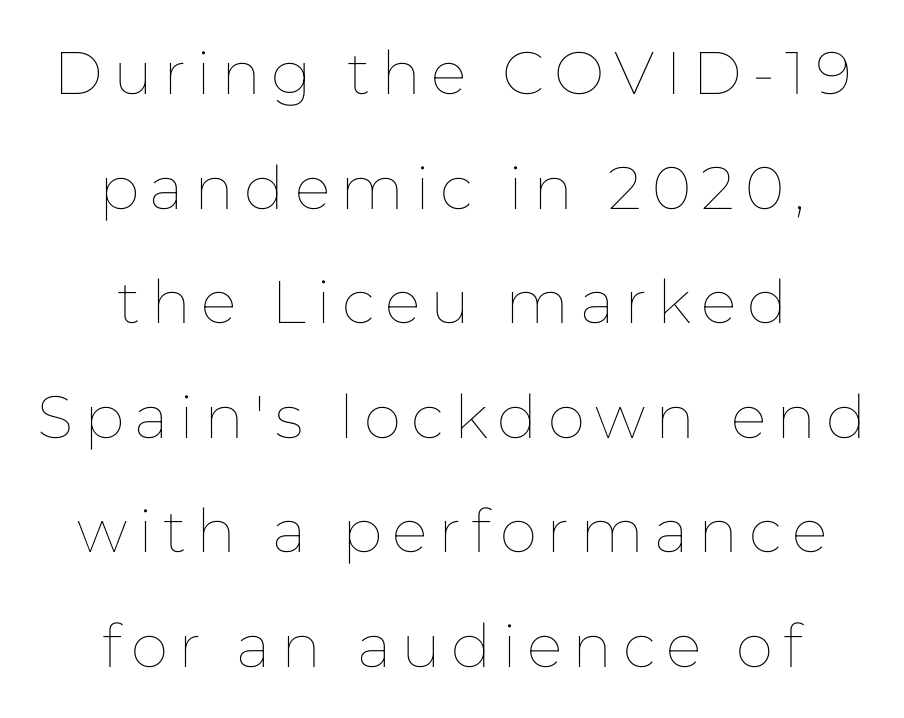
Q: Is the text bold? A: No.
Q: Is the text italic (slanted)? A: No, it is upright.
Q: Is the text underlined? A: No.
Q: How is the paragraph aligned? A: Centered.
Q: Is the spacing between lines tight, normal or loose? A: Loose.
Q: Width (condensed, normal, or wide)? A: Normal.
Q: Stroke contrast? A: Low.
Q: x-height? A: Medium.
Q: Monospaced? A: No.
